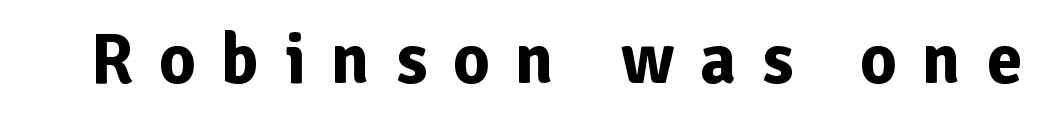
{"serif": "no", "italic": "no", "bold": "yes", "weight": "bold", "width": "normal", "stroke_contrast": "low", "x_height": "medium", "monospaced": "no", "underline": "no", "letter_spacing": "wide", "letter_spacing_em": 0.36, "glyph_px": 71}
